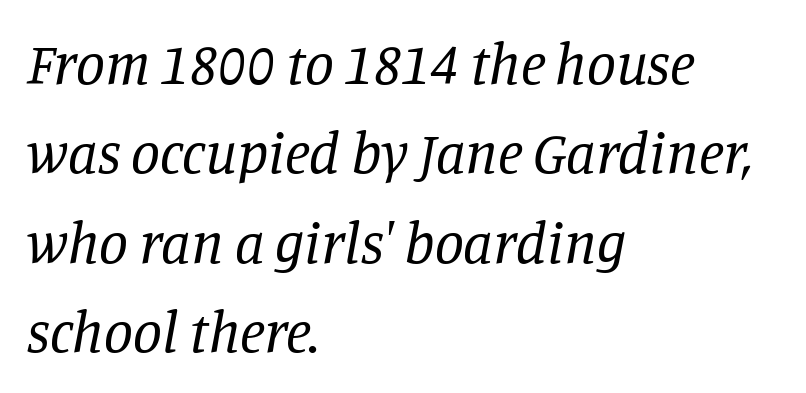
{"serif": "yes", "italic": "yes", "lean": "right", "slant_degrees": 11, "bold": "no", "weight": "regular", "width": "normal", "stroke_contrast": "low", "x_height": "large", "monospaced": "no", "underline": "no", "align": "left", "line_spacing": "normal", "line_spacing_ratio": 1.54, "letter_spacing": "normal", "letter_spacing_em": 0.0, "glyph_px": 58}
